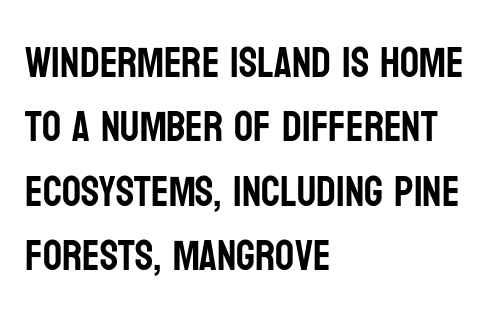
{"serif": "no", "italic": "no", "width": "condensed", "stroke_contrast": "low", "x_height": "large", "monospaced": "no", "underline": "no", "align": "left", "line_spacing": "normal", "line_spacing_ratio": 1.53, "letter_spacing": "normal", "letter_spacing_em": 0.0, "glyph_px": 42}
